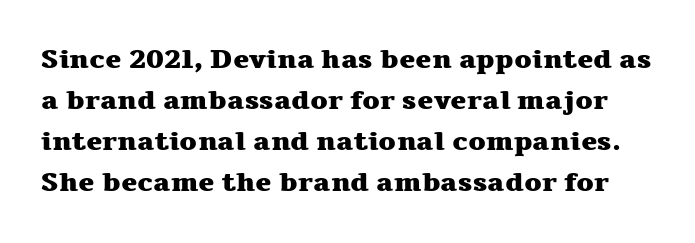
The image shows 27 px bold type, upright; set normal line spacing (1.52x), normal letter spacing, not underlined.
